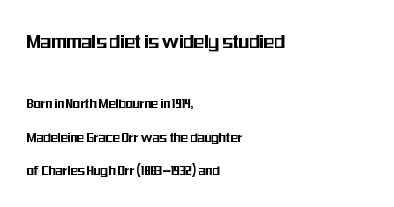
The image shows 22 px text type, upright; set left-aligned, loose line spacing (2.22x), normal letter spacing, not underlined; the first (top) block is 1.47x larger.
